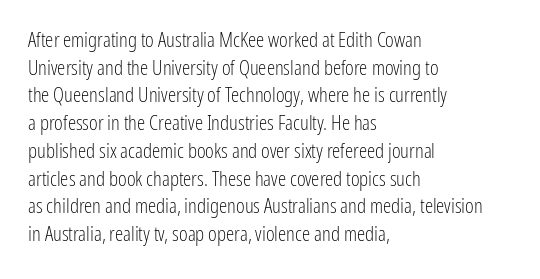
Every stem runs plumb, perpendicular to the baseline. Leftover space on each line is placed entirely after the last word. Check the space under the baseline: it is left empty. This reads as an unemphasized weight, regular at the heaviest. Caption: standard tracking, unaltered.
